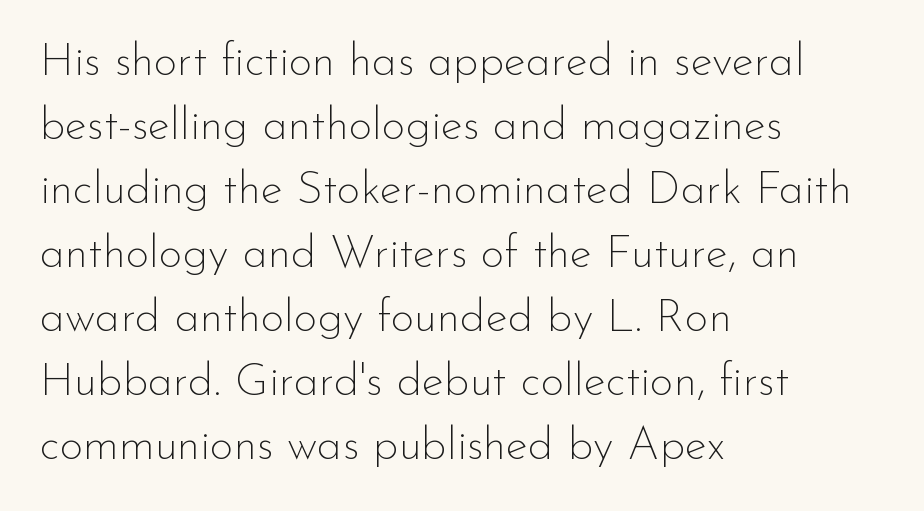
The image shows 46 px thin sans-serif type, upright; set left-aligned, normal line spacing (1.39x), normal letter spacing, not underlined; low stroke contrast and a small x-height.
